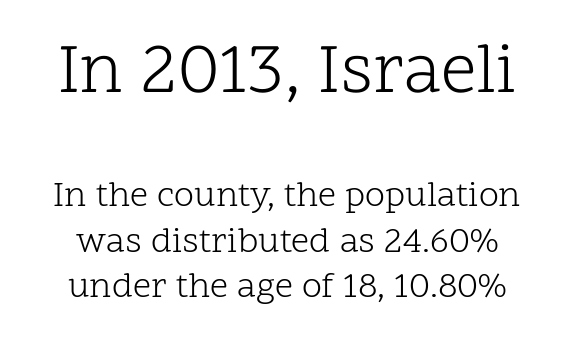
Q: Is the text bold? A: No.
Q: Is the text italic (slanted)? A: No, it is upright.
Q: Is the typeface a serif or a sans-serif typeface? A: Serif.
Q: Is the text underlined? A: No.
Q: How is the paragraph aligned? A: Centered.
Q: Is the spacing between letters normal or unusually wide? A: Normal.
Q: Is the spacing between lines tight, normal or loose? A: Normal.
Q: Which block of text is set in a larger size, the first (top) or the second (bottom)? A: The first (top) one.
Q: Width (condensed, normal, or wide)? A: Normal.
Q: Stroke contrast? A: Low.
Q: x-height? A: Medium.
Q: Monospaced? A: No.
